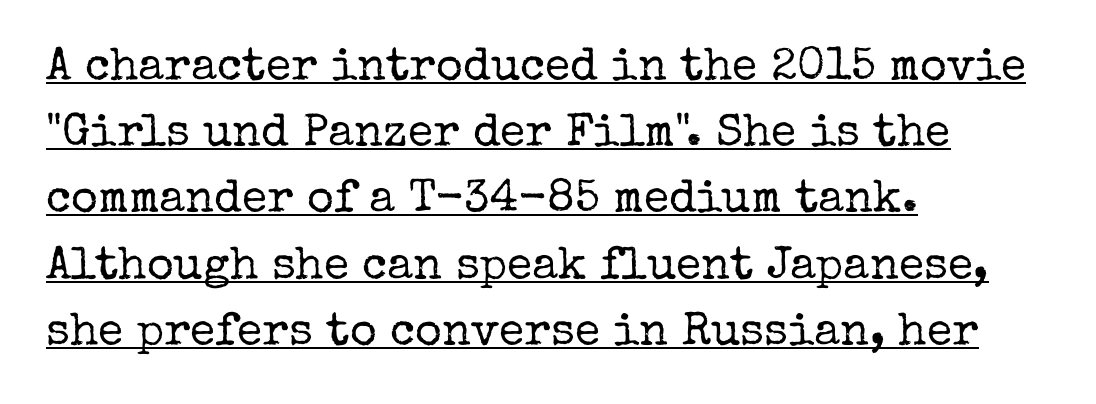
{"serif": "yes", "italic": "no", "bold": "no", "weight": "regular", "width": "normal", "stroke_contrast": "low", "x_height": "medium", "monospaced": "no", "underline": "yes", "align": "left", "line_spacing": "normal", "line_spacing_ratio": 1.44, "letter_spacing": "normal", "letter_spacing_em": 0.0, "glyph_px": 46}
